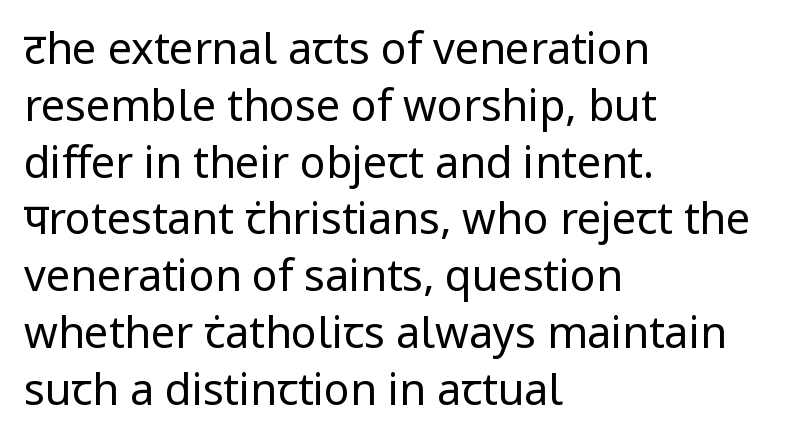
{"serif": "no", "italic": "no", "bold": "no", "weight": "regular", "width": "normal", "stroke_contrast": "low", "x_height": "medium", "monospaced": "no", "underline": "no", "align": "left", "line_spacing": "normal", "line_spacing_ratio": 1.32, "letter_spacing": "normal", "letter_spacing_em": 0.0, "glyph_px": 43}
